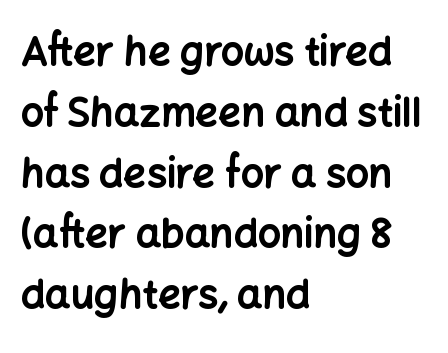
The image shows 40 px bold sans-serif type, upright; set left-aligned, normal line spacing (1.52x), normal letter spacing, not underlined; low stroke contrast and a medium x-height.
